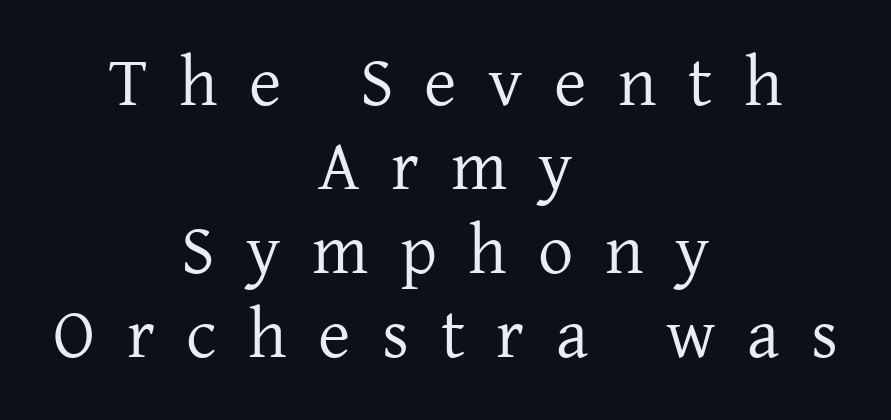
{"serif": "yes", "italic": "no", "bold": "no", "weight": "regular", "width": "normal", "stroke_contrast": "low", "x_height": "medium", "monospaced": "no", "underline": "no", "align": "center", "line_spacing_ratio": 1.2, "letter_spacing": "wide", "letter_spacing_em": 0.45, "glyph_px": 70}
